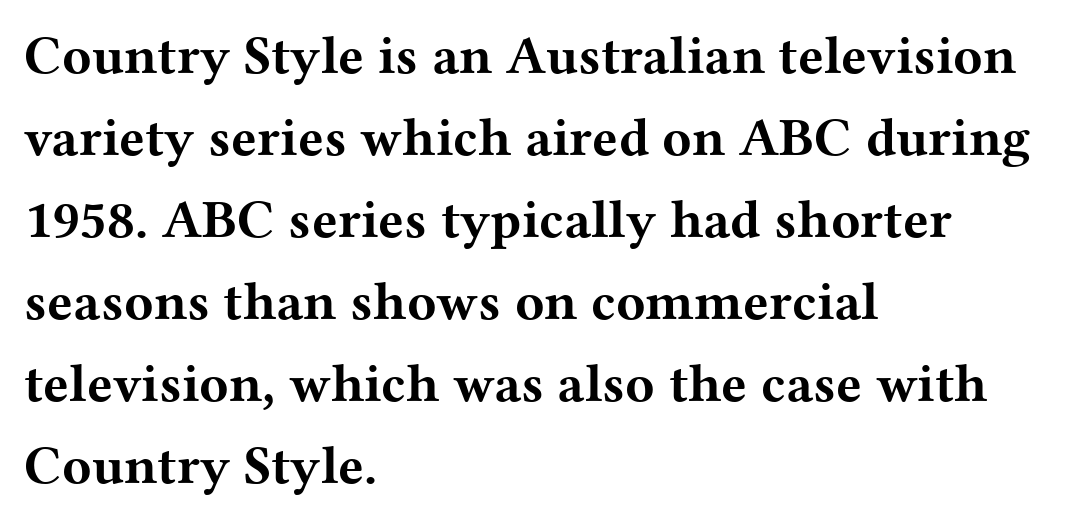
{"serif": "yes", "italic": "no", "bold": "yes", "weight": "bold", "width": "wide", "stroke_contrast": "medium", "x_height": "medium", "monospaced": "no", "underline": "no", "align": "left", "line_spacing": "normal", "line_spacing_ratio": 1.52, "letter_spacing": "normal", "letter_spacing_em": 0.0, "glyph_px": 54}
